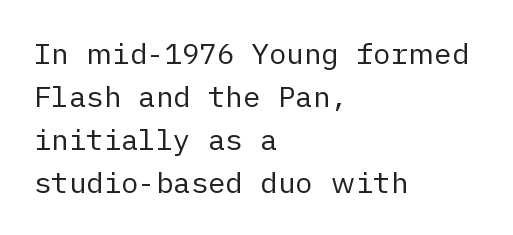
The passage shown has conventional tracking throughout. Font category for this specimen: sans-serif. The typesetter chose a ragged-right arrangement here. Posture: vertical. The font sits on the lighter half of the weight spectrum, regular included.
